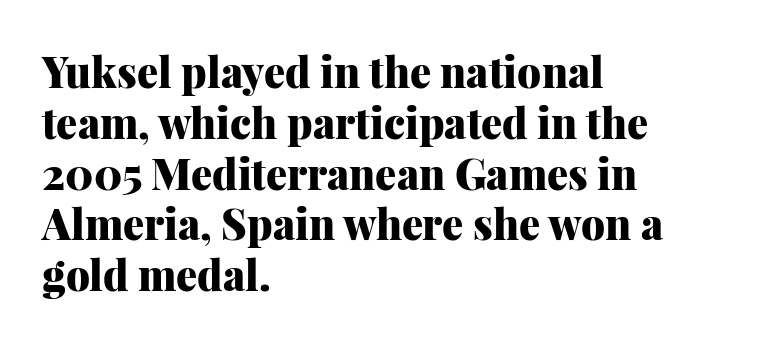
The image shows 42 px heavy serif type, upright; set left-aligned, line spacing 1.21x, normal letter spacing, not underlined; medium stroke contrast and a medium x-height.
